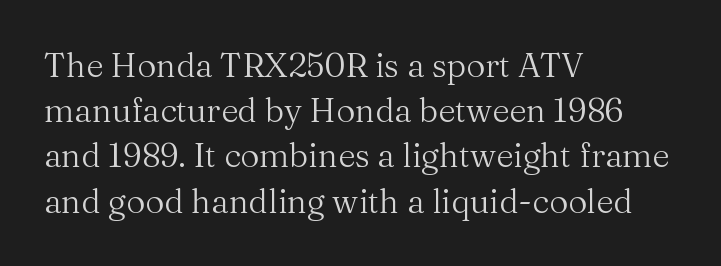
Tracking here is standard; glyphs follow each other at the usual distance. Here the designer chose a conventional face with non-uniform glyph widths. This sample uses a serif face. Stems here are at most as thick as an everyday book face. Style check: upright.
